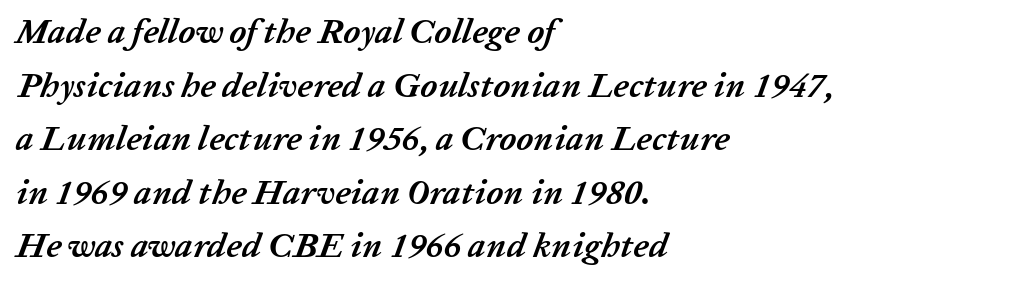
The image shows 35 px semibold type, italic (leaning right); set left-aligned, normal line spacing (1.53x), normal letter spacing, not underlined; low stroke contrast and a medium x-height.
